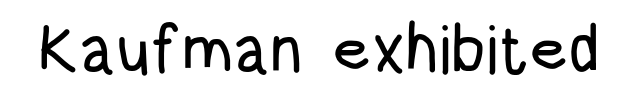
The image shows 66 px condensed sans-serif type, upright; set normal letter spacing, not underlined; low stroke contrast and a large x-height.
